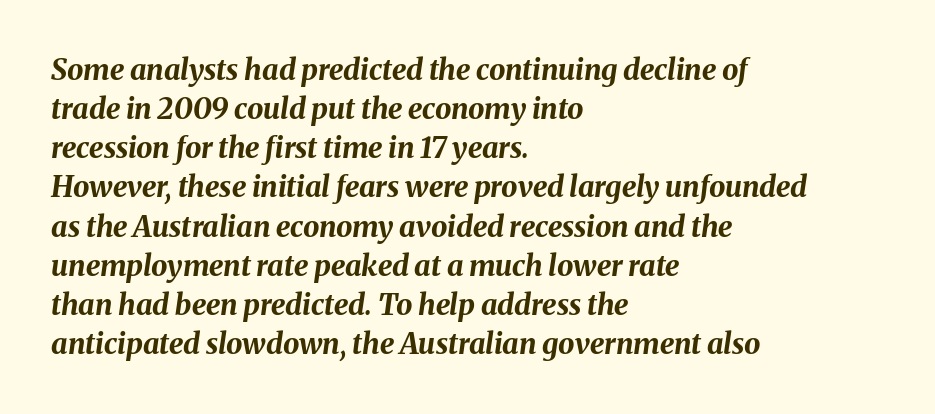
The image shows 29 px bold type, italic (leaning right); set left-aligned, normal line spacing (1.35x), normal letter spacing, not underlined; medium stroke contrast and a medium x-height.
